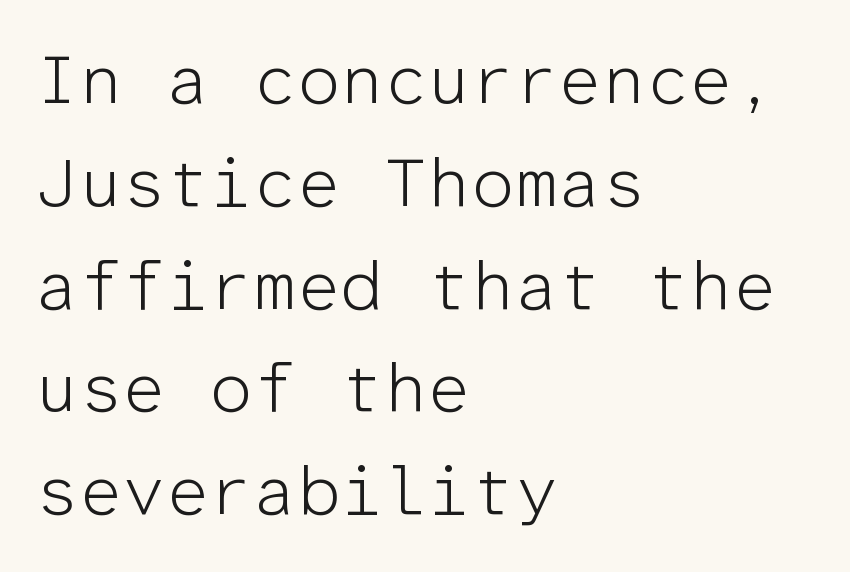
The image shows 69 px light sans-serif type, upright, monospaced; set left-aligned, normal line spacing (1.49x), normal letter spacing, not underlined; low stroke contrast and a medium x-height.
